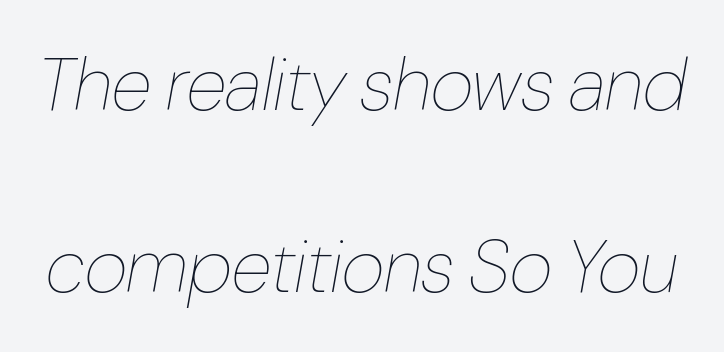
Q: Is the text bold? A: No.
Q: Is the text italic (slanted)? A: Yes, it leans right by about 10 degrees.
Q: Is the text underlined? A: No.
Q: Is the spacing between letters normal or unusually wide? A: Normal.
Q: Is the spacing between lines tight, normal or loose? A: Loose.
Q: Width (condensed, normal, or wide)? A: Condensed.
Q: Stroke contrast? A: Low.
Q: x-height? A: Medium.
Q: Monospaced? A: No.
